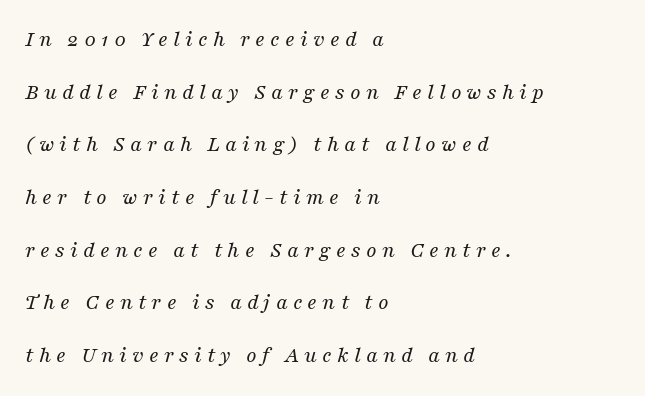
Q: Is the text bold? A: No.
Q: Is the text italic (slanted)? A: Yes, it leans right by about 16 degrees.
Q: Is the text underlined? A: No.
Q: How is the paragraph aligned? A: Left-aligned.
Q: Is the spacing between letters normal or unusually wide? A: Unusually wide.
Q: Is the spacing between lines tight, normal or loose? A: Loose.
